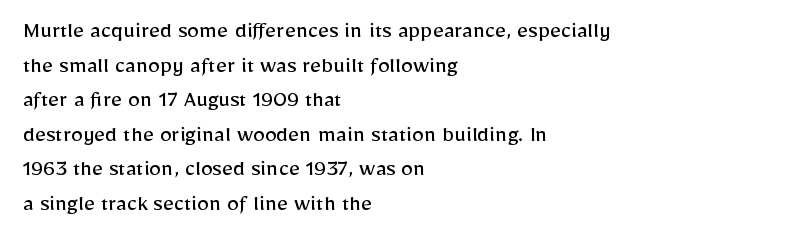
Q: Is the text bold? A: No.
Q: Is the text italic (slanted)? A: No, it is upright.
Q: Is the text underlined? A: No.
Q: How is the paragraph aligned? A: Left-aligned.
Q: Is the spacing between letters normal or unusually wide? A: Normal.
Q: Is the spacing between lines tight, normal or loose? A: Normal.
